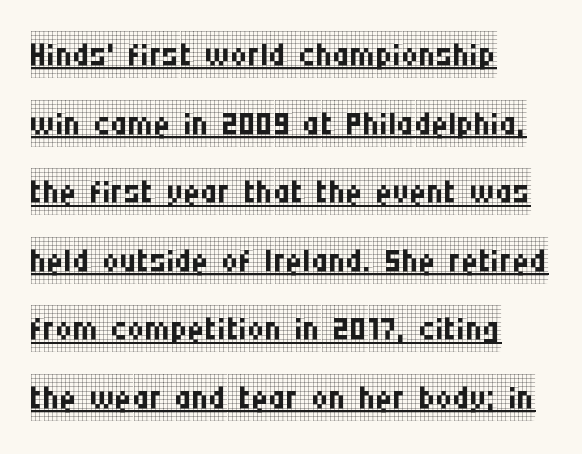
Q: Is the text bold? A: No.
Q: Is the text italic (slanted)? A: No, it is upright.
Q: Is the typeface a serif or a sans-serif typeface? A: Serif.
Q: Is the text underlined? A: Yes.
Q: How is the paragraph aligned? A: Left-aligned.
Q: Is the spacing between letters normal or unusually wide? A: Normal.
Q: Is the spacing between lines tight, normal or loose? A: Normal.
Q: Width (condensed, normal, or wide)? A: Condensed.
Q: Stroke contrast? A: Low.
Q: x-height? A: Large.
Q: Monospaced? A: No.
